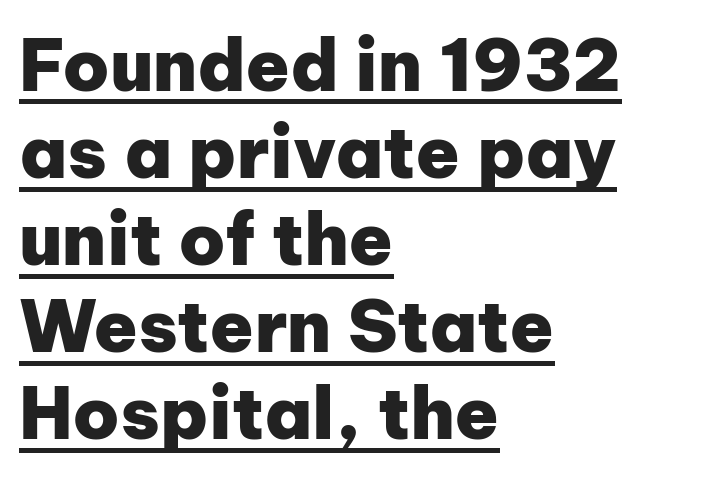
{"serif": "no", "italic": "no", "bold": "yes", "weight": "heavy", "width": "normal", "stroke_contrast": "low", "x_height": "medium", "monospaced": "no", "underline": "yes", "align": "left", "line_spacing_ratio": 1.21, "letter_spacing": "normal", "letter_spacing_em": 0.0, "glyph_px": 72}
